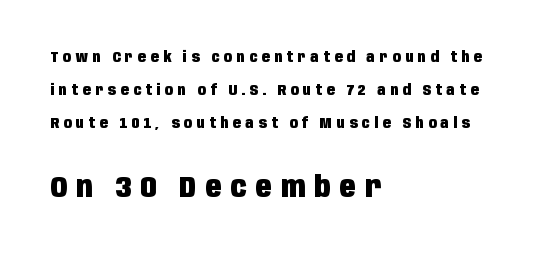
{"serif": "no", "italic": "no", "bold": "yes", "weight": "heavy", "width": "condensed", "stroke_contrast": "low", "x_height": "large", "monospaced": "no", "underline": "no", "align": "left", "line_spacing": "loose", "line_spacing_ratio": 2.21, "letter_spacing": "wide", "letter_spacing_em": 0.3, "larger_block": "second", "size_ratio": 2.0, "glyph_px": 30}
